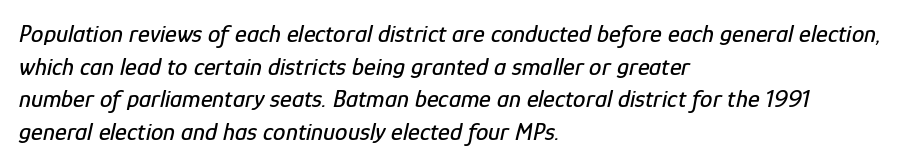
The image shows 25 px text type, italic (leaning right); set left-aligned, normal line spacing (1.31x), normal letter spacing, not underlined.
